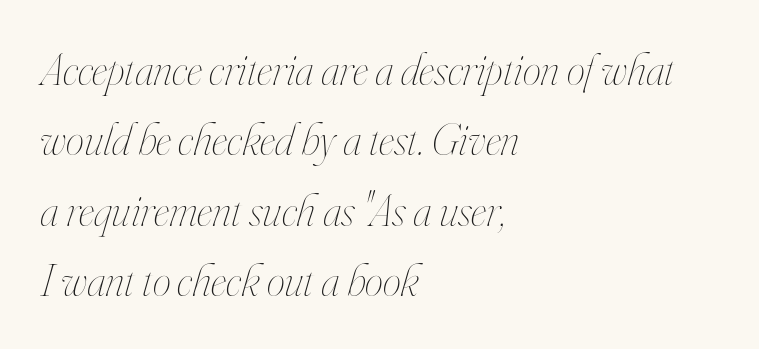
{"italic": "yes", "lean": "right", "slant_degrees": 16, "bold": "no", "weight": "thin", "width": "condensed", "stroke_contrast": "high", "x_height": "small", "monospaced": "no", "underline": "no", "align": "left", "line_spacing": "normal", "line_spacing_ratio": 1.53, "letter_spacing": "normal", "letter_spacing_em": 0.0, "glyph_px": 46}
